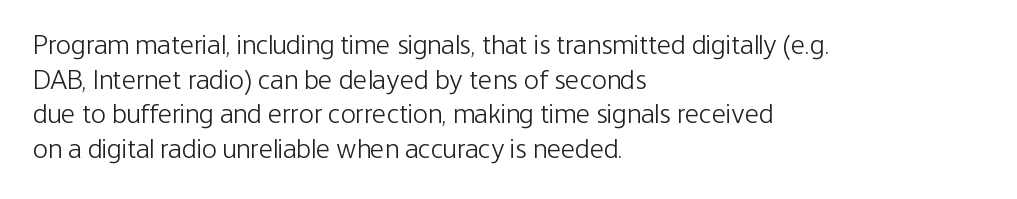
{"serif": "no", "italic": "no", "bold": "no", "weight": "light", "width": "condensed", "stroke_contrast": "low", "x_height": "medium", "monospaced": "no", "underline": "no", "align": "left", "line_spacing_ratio": 1.24, "letter_spacing": "normal", "letter_spacing_em": 0.0, "glyph_px": 28}
